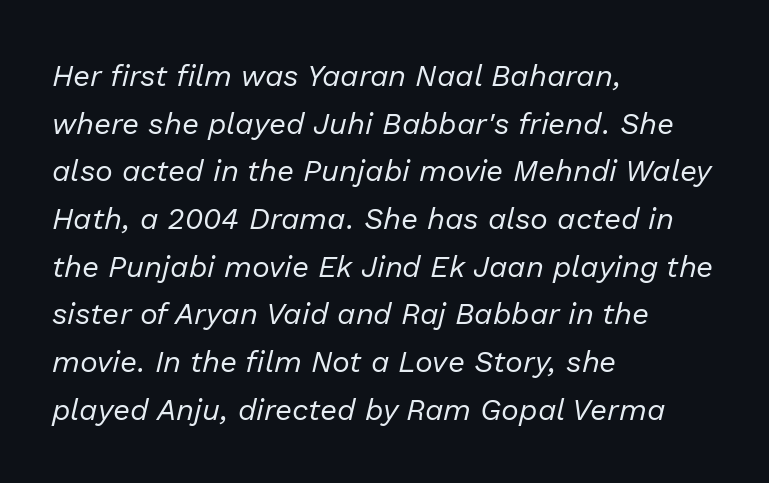
The image shows 30 px regular-weight type, italic (leaning right); set left-aligned, normal line spacing (1.59x), normal letter spacing, not underlined; low stroke contrast and a medium x-height.
